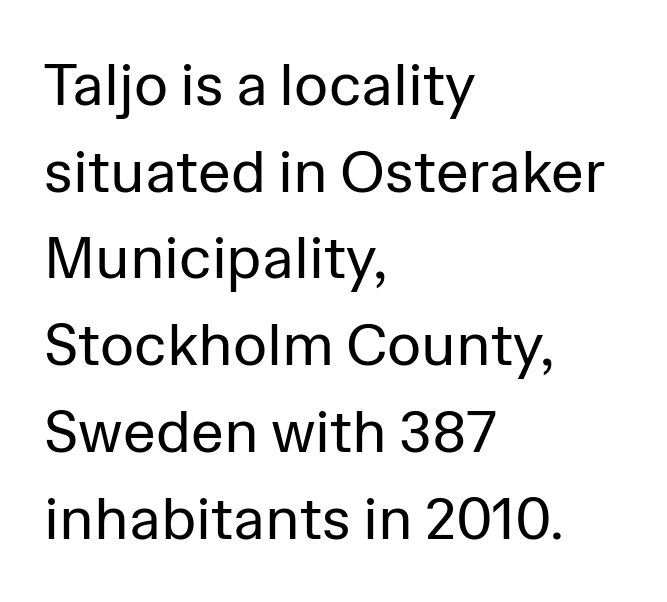
The image shows 59 px regular-weight sans-serif type, upright; set left-aligned, normal line spacing (1.47x), normal letter spacing, not underlined; low stroke contrast and a medium x-height.
